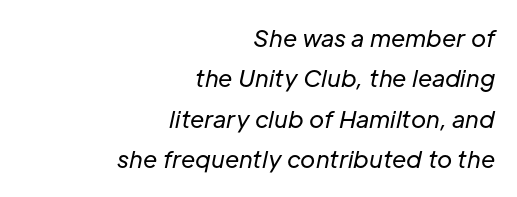
{"italic": "yes", "lean": "right", "slant_degrees": 12, "bold": "no", "underline": "no", "align": "right", "line_spacing_ratio": 1.76, "letter_spacing": "normal", "letter_spacing_em": 0.0, "glyph_px": 23}
